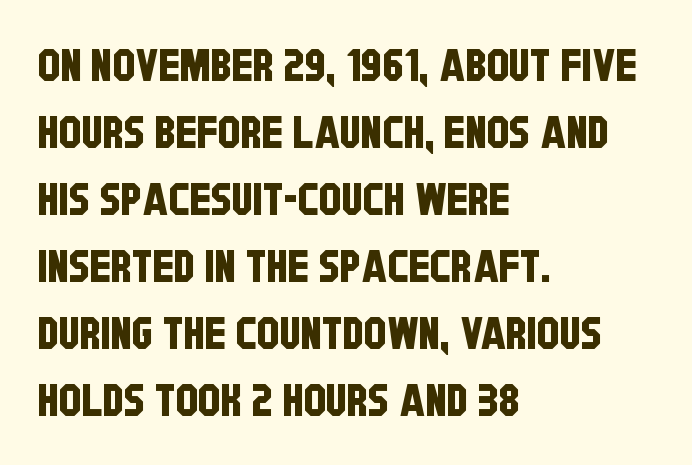
The image shows 45 px condensed sans-serif type; set left-aligned, normal line spacing (1.49x), normal letter spacing, not underlined; low stroke contrast and a large x-height.
